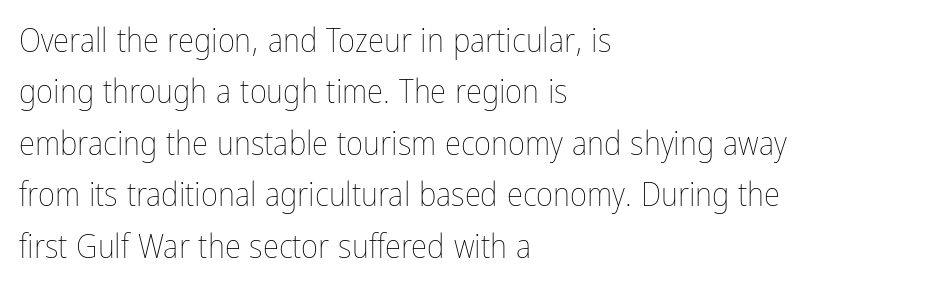
This is not heavy type; no bold has been used. The compositor pushed each line to the left boundary. Character widths vary here, with narrow letters taking less room than wide ones. Tall strokes in this sample are plumb rather than angled. Check the space under the baseline: it is left empty.
